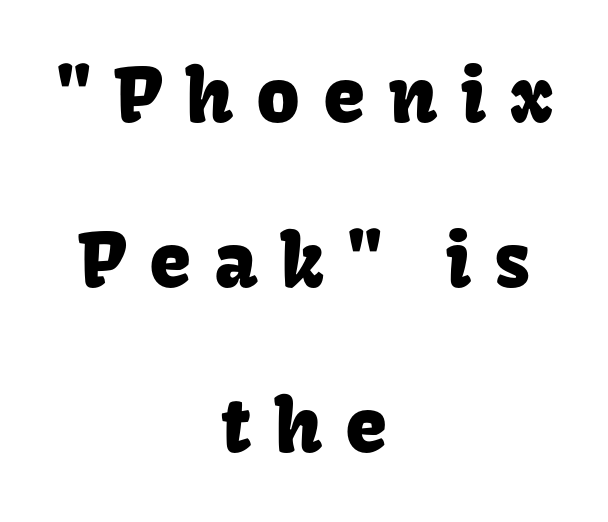
Horizontally, the lines are justified to the midpoint only. This rendering widens character spacing well past its baseline value. Serifs: no, the terminals of the letterforms are clean. Posture: upright roman. The leading is generous, giving the passage an open texture.
